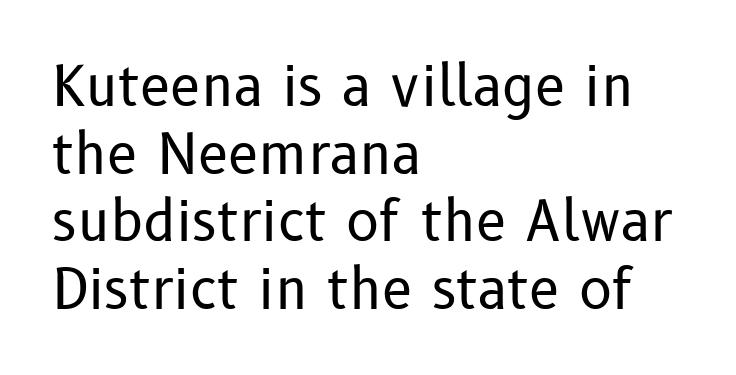
Q: Is the text bold? A: No.
Q: Is the text italic (slanted)? A: No, it is upright.
Q: Is the typeface a serif or a sans-serif typeface? A: Sans-serif.
Q: Is the text underlined? A: No.
Q: How is the paragraph aligned? A: Left-aligned.
Q: Is the spacing between letters normal or unusually wide? A: Normal.
Q: Width (condensed, normal, or wide)? A: Normal.
Q: Stroke contrast? A: Low.
Q: x-height? A: Medium.
Q: Monospaced? A: No.
